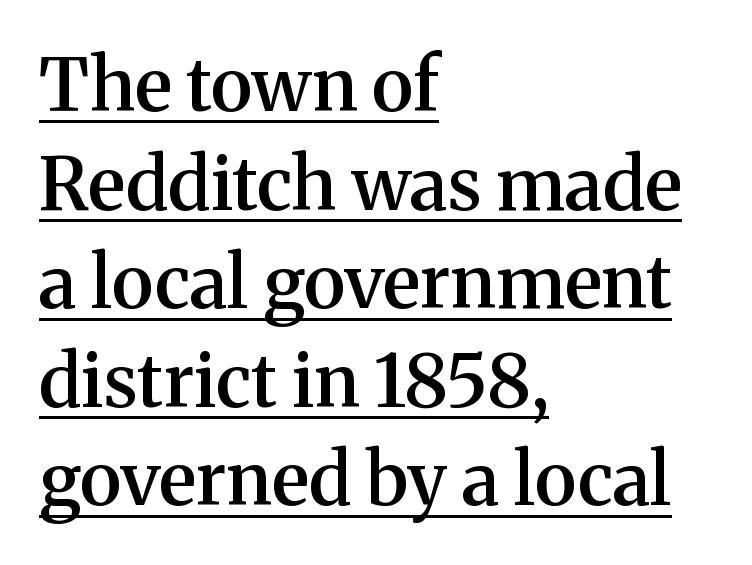
Q: Is the text bold? A: Semi-bold.
Q: Is the text italic (slanted)? A: No, it is upright.
Q: Is the typeface a serif or a sans-serif typeface? A: Serif.
Q: Is the text underlined? A: Yes.
Q: How is the paragraph aligned? A: Left-aligned.
Q: Is the spacing between letters normal or unusually wide? A: Normal.
Q: Is the spacing between lines tight, normal or loose? A: Normal.
Q: Width (condensed, normal, or wide)? A: Normal.
Q: Stroke contrast? A: Medium.
Q: x-height? A: Medium.
Q: Monospaced? A: No.
